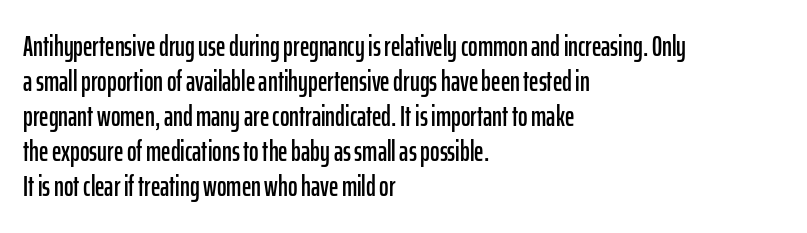
The image shows 29 px condensed sans-serif type, upright; set left-aligned, line spacing 1.21x, normal letter spacing, not underlined; low stroke contrast and a medium x-height.
